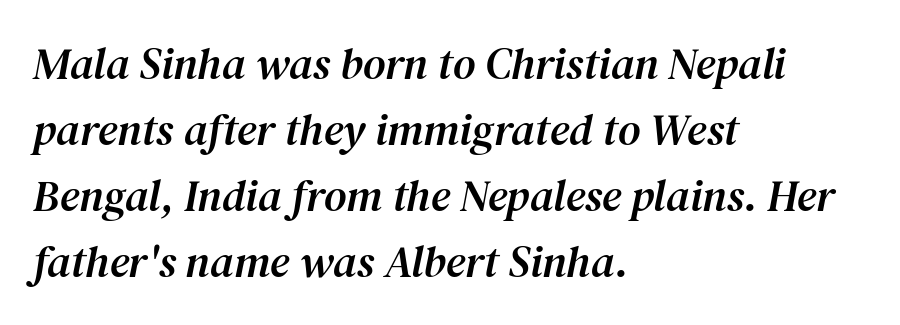
A typesetter would mark this as italic. Looks like regular typesetting: each glyph gets only the width it needs. Interline gaps are of average width in this sample. Each row of text sits above clean, open space.
